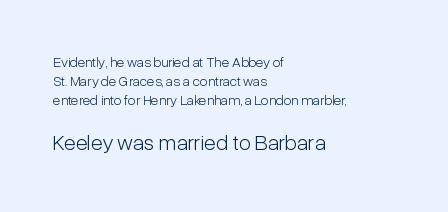
{"italic": "no", "bold": "no", "underline": "no", "align": "left", "line_spacing": "normal", "line_spacing_ratio": 1.37, "letter_spacing": "normal", "letter_spacing_em": 0.0, "larger_block": "second", "size_ratio": 1.57, "glyph_px": 22}
